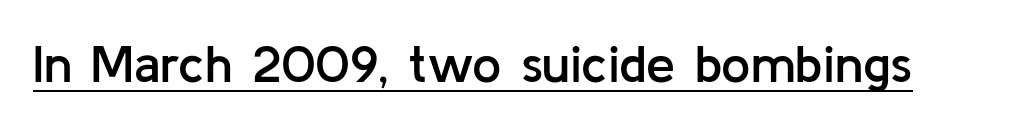
Q: Is the text bold? A: Semi-bold.
Q: Is the text italic (slanted)? A: No, it is upright.
Q: Is the typeface a serif or a sans-serif typeface? A: Sans-serif.
Q: Is the text underlined? A: Yes.
Q: Is the spacing between letters normal or unusually wide? A: Normal.
Q: Width (condensed, normal, or wide)? A: Normal.
Q: Stroke contrast? A: Low.
Q: x-height? A: Medium.
Q: Monospaced? A: No.
